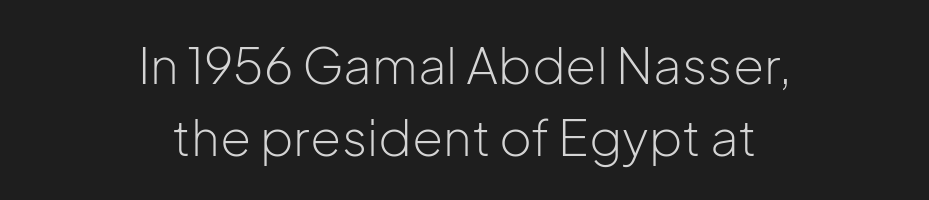
{"serif": "no", "italic": "no", "bold": "no", "weight": "light", "width": "normal", "stroke_contrast": "low", "x_height": "medium", "monospaced": "no", "underline": "no", "align": "center", "line_spacing": "normal", "line_spacing_ratio": 1.44, "letter_spacing": "normal", "letter_spacing_em": 0.0, "glyph_px": 50}
